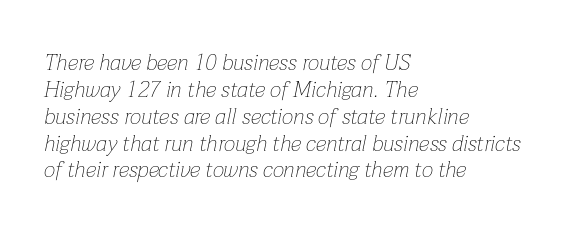
{"italic": "yes", "lean": "right", "slant_degrees": 12, "bold": "no", "underline": "no", "align": "left", "line_spacing_ratio": 1.22, "letter_spacing": "normal", "letter_spacing_em": 0.0, "glyph_px": 22}
